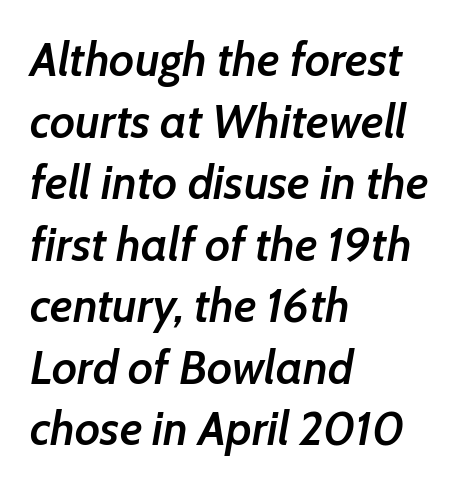
A clean baseline with only descenders dipping below it. The typography opts for an oblique posture over an upright one. The passage shown is typed in a proportional face where columns would drift. A classic flush-left, rag-right setting is used for this passage. Letter spacing: default.
